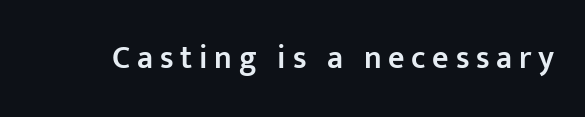
{"serif": "no", "italic": "no", "bold": "semi", "weight": "semibold", "width": "normal", "stroke_contrast": "low", "x_height": "medium", "monospaced": "no", "underline": "no", "letter_spacing": "wide", "letter_spacing_em": 0.21, "glyph_px": 32}
